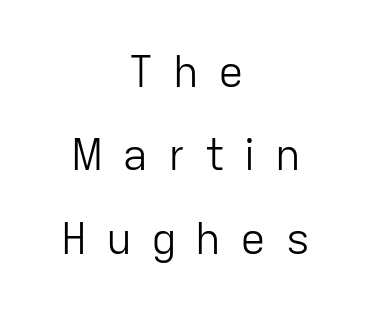
Q: Is the text bold? A: No.
Q: Is the text italic (slanted)? A: No, it is upright.
Q: Is the typeface a serif or a sans-serif typeface? A: Sans-serif.
Q: Is the text underlined? A: No.
Q: How is the paragraph aligned? A: Centered.
Q: Is the spacing between letters normal or unusually wide? A: Unusually wide.
Q: Is the spacing between lines tight, normal or loose? A: Loose.
Q: Width (condensed, normal, or wide)? A: Normal.
Q: Stroke contrast? A: Low.
Q: x-height? A: Medium.
Q: Monospaced? A: No.
